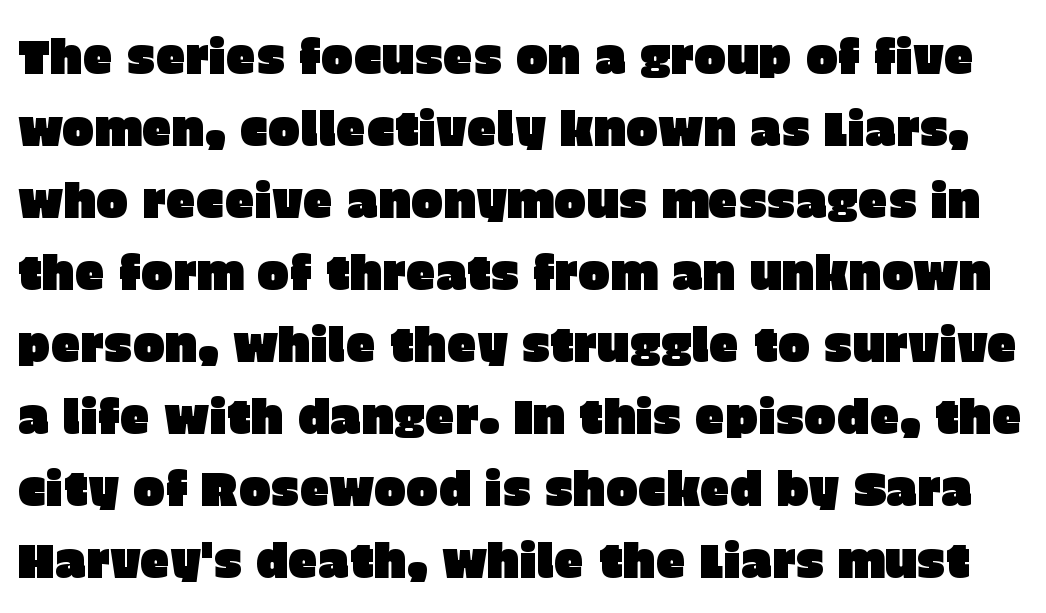
Q: Is the text italic (slanted)? A: No, it is upright.
Q: Is the typeface a serif or a sans-serif typeface? A: Sans-serif.
Q: Is the text underlined? A: No.
Q: Is the spacing between letters normal or unusually wide? A: Normal.
Q: Is the spacing between lines tight, normal or loose? A: Normal.
Q: Width (condensed, normal, or wide)? A: Normal.
Q: Stroke contrast? A: Low.
Q: x-height? A: Large.
Q: Monospaced? A: No.
